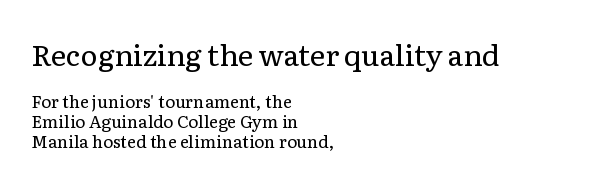
{"serif": "yes", "italic": "no", "bold": "no", "weight": "regular", "width": "normal", "stroke_contrast": "low", "x_height": "medium", "monospaced": "no", "underline": "no", "align": "left", "line_spacing_ratio": 1.17, "letter_spacing": "normal", "letter_spacing_em": 0.0, "larger_block": "first", "size_ratio": 1.71, "glyph_px": 29}
